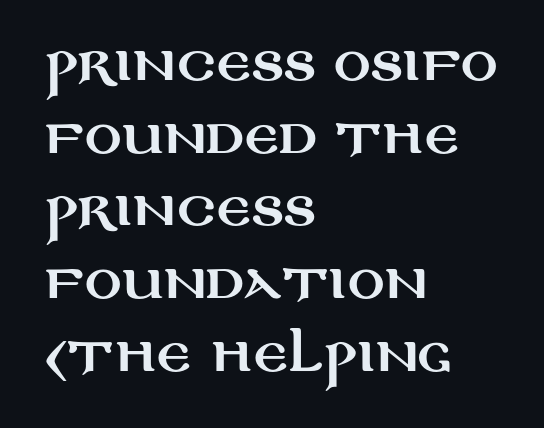
{"serif": "no", "italic": "no", "width": "wide", "stroke_contrast": "medium", "x_height": "large", "monospaced": "no", "underline": "no", "align": "left", "line_spacing": "normal", "line_spacing_ratio": 1.58, "letter_spacing": "normal", "letter_spacing_em": 0.0, "glyph_px": 46}
